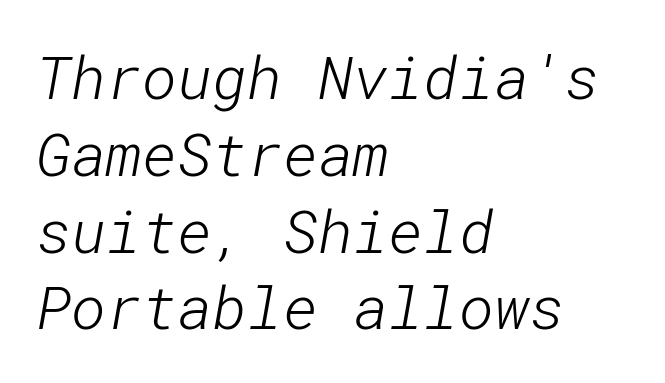
{"serif": "no", "bold": "no", "weight": "light", "width": "normal", "stroke_contrast": "low", "x_height": "medium", "underline": "no", "align": "left", "line_spacing": "normal", "line_spacing_ratio": 1.28, "letter_spacing": "normal", "letter_spacing_em": 0.0, "glyph_px": 60}
